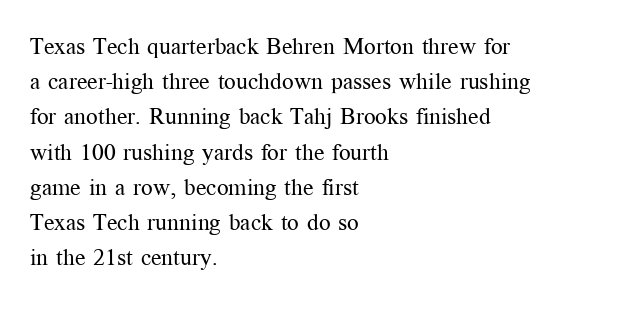
{"italic": "no", "bold": "no", "underline": "no", "align": "left", "line_spacing": "normal", "line_spacing_ratio": 1.53, "letter_spacing": "normal", "letter_spacing_em": 0.0, "glyph_px": 23}
